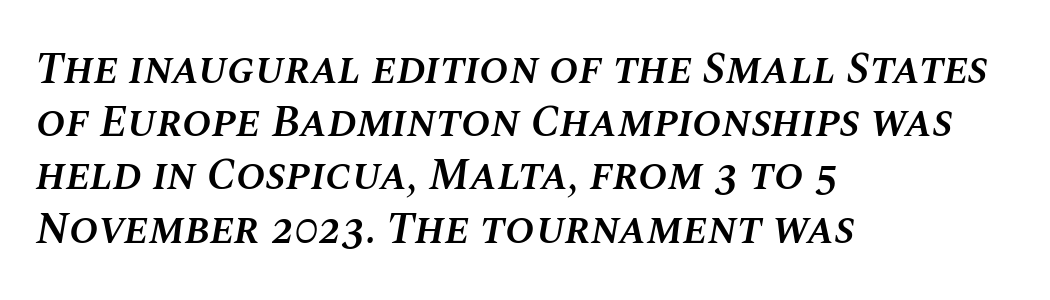
{"italic": "yes", "lean": "right", "slant_degrees": 10, "bold": "semi", "weight": "semibold", "width": "normal", "stroke_contrast": "medium", "x_height": "large", "monospaced": "no", "underline": "no", "align": "left", "line_spacing_ratio": 1.21, "letter_spacing": "normal", "letter_spacing_em": 0.0, "glyph_px": 44}
